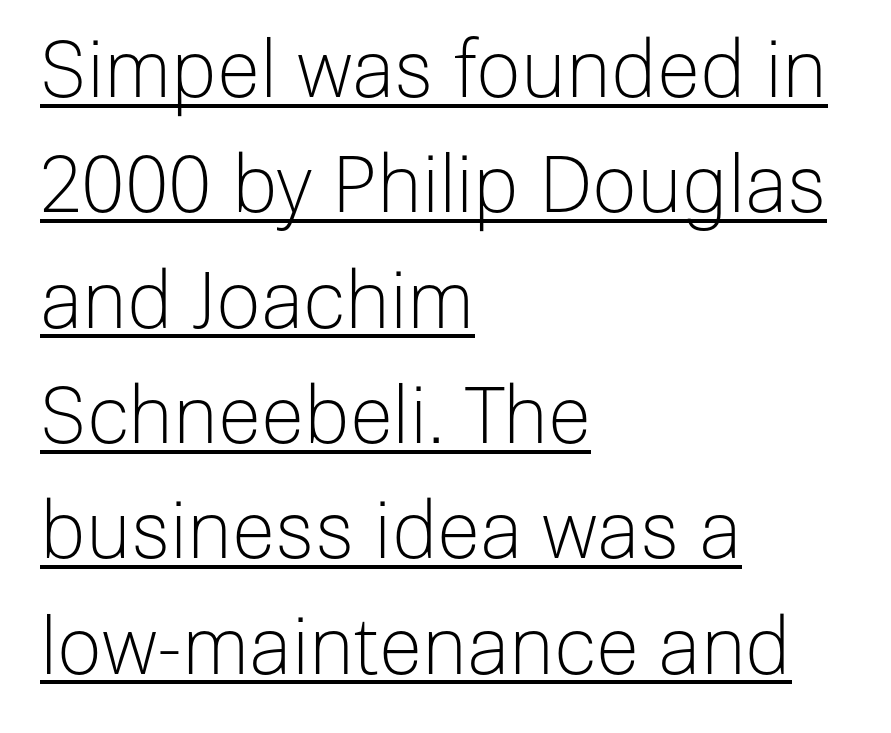
{"serif": "no", "italic": "no", "bold": "no", "weight": "light", "width": "normal", "stroke_contrast": "low", "x_height": "medium", "monospaced": "no", "underline": "yes", "align": "left", "line_spacing": "normal", "line_spacing_ratio": 1.46, "letter_spacing": "normal", "letter_spacing_em": 0.0, "glyph_px": 79}
